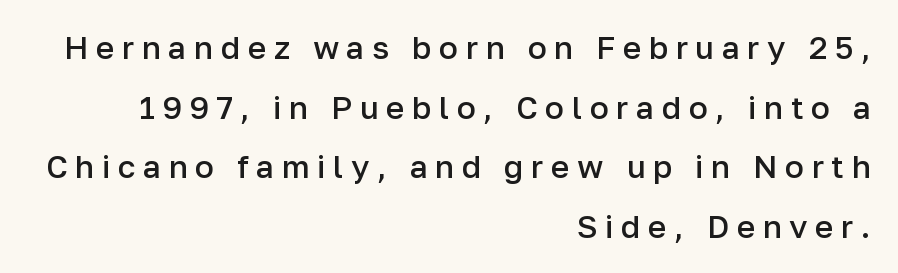
The image shows 32 px semibold sans-serif type, upright; set right-aligned, line spacing 1.86x, unusually wide letter spacing (+0.23 em), not underlined; low stroke contrast and a medium x-height.
